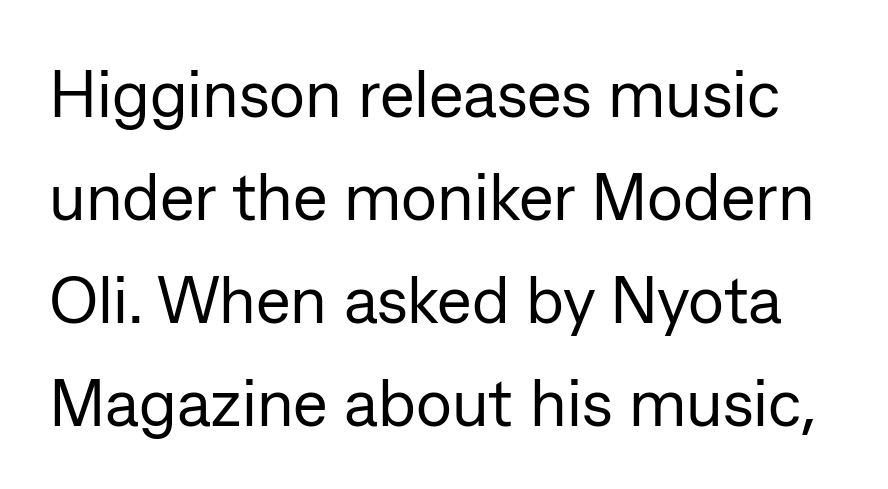
The image shows 66 px regular-weight sans-serif type, upright; set normal line spacing (1.56x), normal letter spacing, not underlined; low stroke contrast and a medium x-height.
